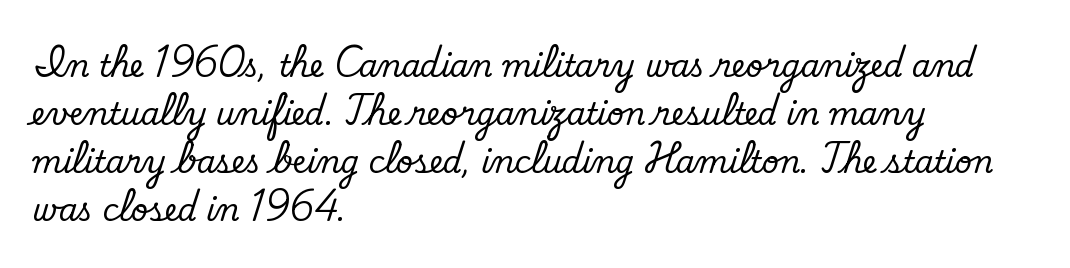
{"serif": "no", "bold": "no", "weight": "regular", "width": "normal", "stroke_contrast": "low", "x_height": "small", "monospaced": "no", "underline": "no", "align": "left", "line_spacing": "normal", "line_spacing_ratio": 1.6, "letter_spacing": "normal", "letter_spacing_em": 0.0, "glyph_px": 30}
